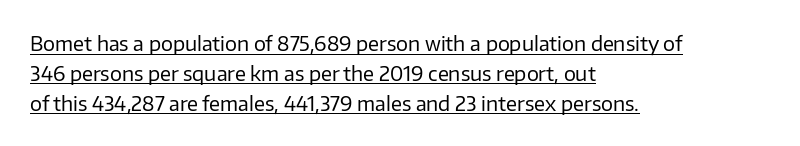
Q: Is the text bold? A: No.
Q: Is the text italic (slanted)? A: No, it is upright.
Q: Is the text underlined? A: Yes.
Q: How is the paragraph aligned? A: Left-aligned.
Q: Is the spacing between letters normal or unusually wide? A: Normal.
Q: Is the spacing between lines tight, normal or loose? A: Normal.
